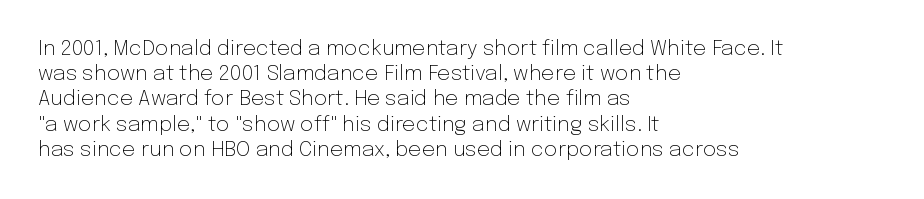
Q: Is the text bold? A: No.
Q: Is the text italic (slanted)? A: No, it is upright.
Q: Is the text underlined? A: No.
Q: How is the paragraph aligned? A: Left-aligned.
Q: Is the spacing between letters normal or unusually wide? A: Normal.
